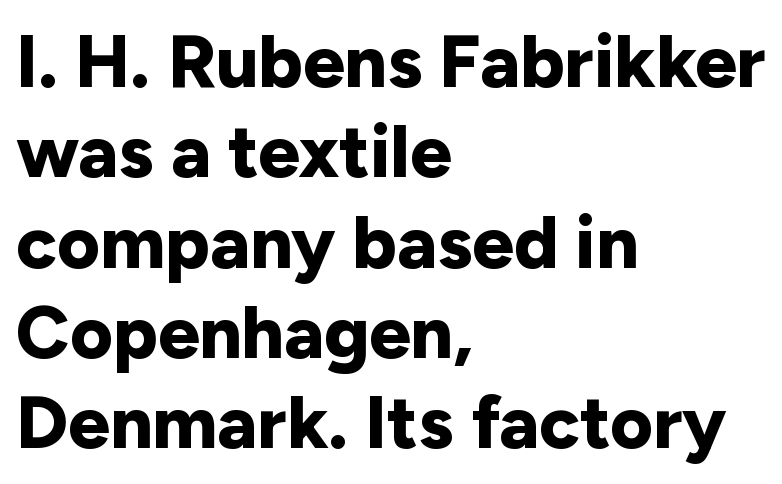
The image shows 74 px bold sans-serif type, upright; set left-aligned, line spacing 1.22x, normal letter spacing, not underlined; low stroke contrast and a medium x-height.
